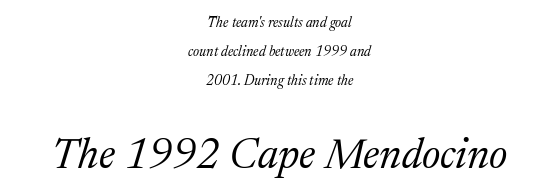
Each letter keeps its own natural width here, so spacing adapts to shape. Widely set lines give the paragraph a tall, airy silhouette. Glance below the letters and you will spot only blank space. Type size steps up from the first block to the second. Compared with ordinary roman type, these characters are visibly tilted.
